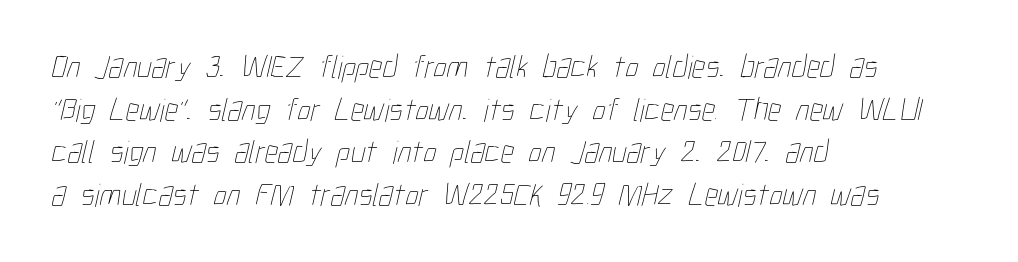
Q: Is the text bold? A: No.
Q: Is the text underlined? A: No.
Q: How is the paragraph aligned? A: Left-aligned.
Q: Is the spacing between letters normal or unusually wide? A: Normal.
Q: Is the spacing between lines tight, normal or loose? A: Normal.
Q: Width (condensed, normal, or wide)? A: Condensed.
Q: Stroke contrast? A: Low.
Q: x-height? A: Medium.
Q: Monospaced? A: No.
